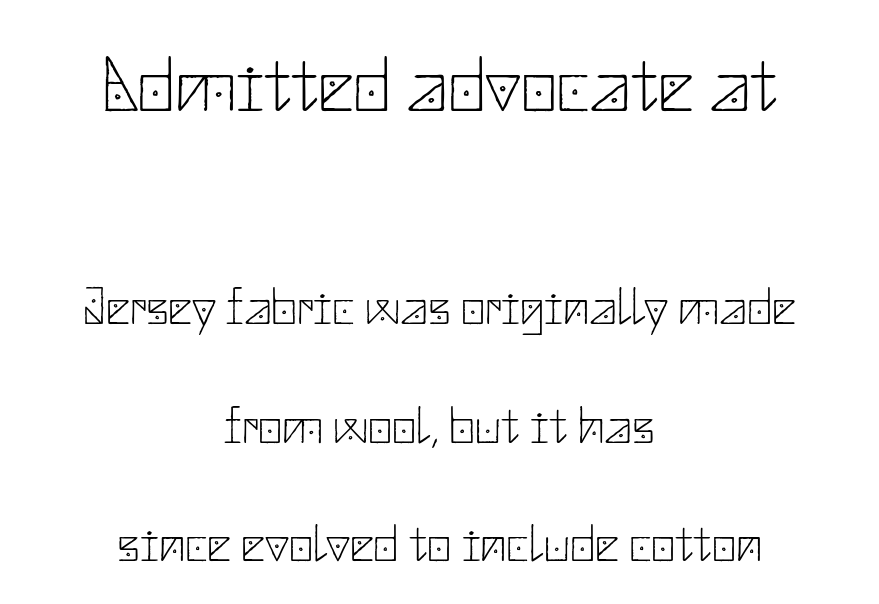
The image shows 79 px thin sans-serif type, upright; set centered, loose line spacing (2.23x), normal letter spacing, not underlined; the first (top) block is 1.49x larger; low stroke contrast and a small x-height.
